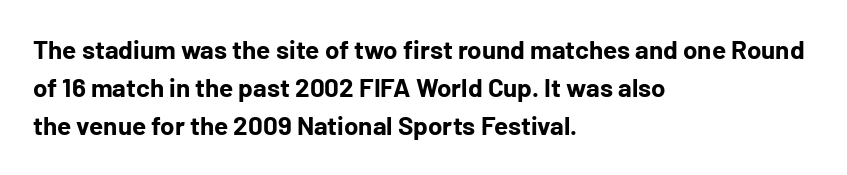
Q: Is the text bold? A: Yes.
Q: Is the text italic (slanted)? A: No, it is upright.
Q: Is the text underlined? A: No.
Q: How is the paragraph aligned? A: Left-aligned.
Q: Is the spacing between letters normal or unusually wide? A: Normal.
Q: Is the spacing between lines tight, normal or loose? A: Normal.
